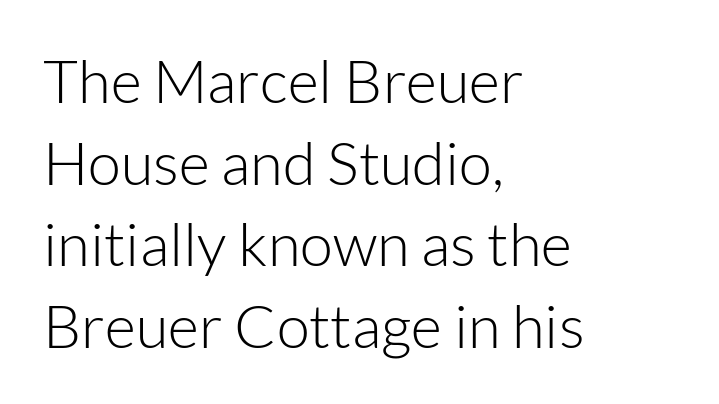
Q: Is the text bold? A: No.
Q: Is the text italic (slanted)? A: No, it is upright.
Q: Is the typeface a serif or a sans-serif typeface? A: Sans-serif.
Q: Is the text underlined? A: No.
Q: How is the paragraph aligned? A: Left-aligned.
Q: Is the spacing between letters normal or unusually wide? A: Normal.
Q: Is the spacing between lines tight, normal or loose? A: Normal.
Q: Width (condensed, normal, or wide)? A: Normal.
Q: Stroke contrast? A: Low.
Q: x-height? A: Medium.
Q: Monospaced? A: No.
